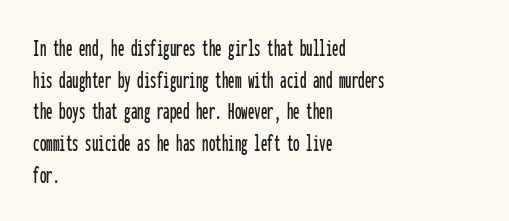
The lettering stays uniformly vertical, giving the passage a roman look. The baseline area is clear. The setting favours the left margin, as ordinary paragraphs usually do. These lines keep a tight, regular rhythm from letter to letter.
